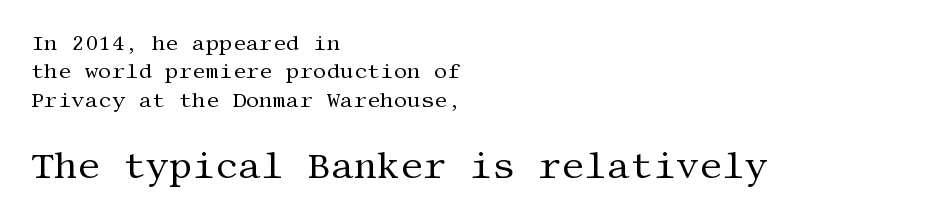
Q: Is the text bold? A: No.
Q: Is the text italic (slanted)? A: No, it is upright.
Q: Is the typeface a serif or a sans-serif typeface? A: Serif.
Q: Is the text underlined? A: No.
Q: How is the paragraph aligned? A: Left-aligned.
Q: Is the spacing between letters normal or unusually wide? A: Normal.
Q: Is the spacing between lines tight, normal or loose? A: Normal.
Q: Which block of text is set in a larger size, the first (top) or the second (bottom)? A: The second (bottom) one.
Q: Width (condensed, normal, or wide)? A: Normal.
Q: Stroke contrast? A: Medium.
Q: x-height? A: Large.
